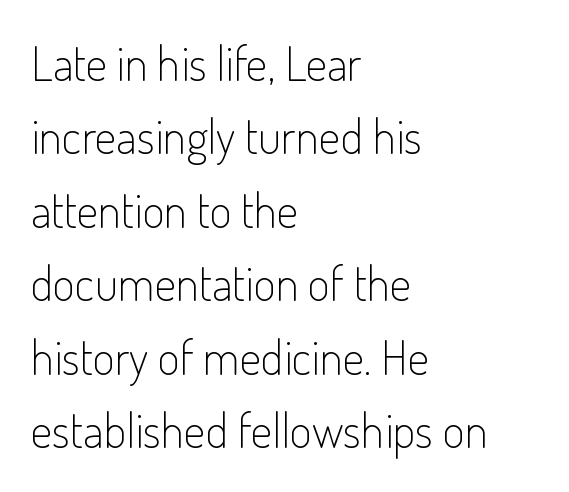
This sample has the flowing, uneven cadence of proportional lettering. This sample uses an upright cut, with every glyph sitting square on the baseline. A bare baseline throughout the passage. Inter-character spacing is left at the font's built-in metrics. Evenly set lines give the paragraph a standard silhouette. On a weight scale, this lands at 450 or below.
